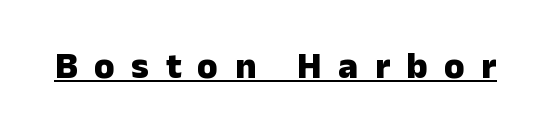
{"serif": "no", "italic": "no", "bold": "yes", "weight": "heavy", "width": "normal", "stroke_contrast": "low", "x_height": "medium", "monospaced": "no", "underline": "yes", "letter_spacing": "wide", "letter_spacing_em": 0.45, "glyph_px": 37}
